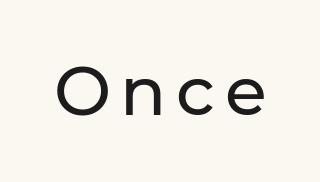
Unlike italic type, these characters show no tilt at all. Grotesque or geometric, the face here clearly has no serifs. Letters have the restrained weight of plain body copy at most. Note the varied advance widths — an 'i' is clearly narrower than an 'm'. The string is rendered with underlining switched off.
